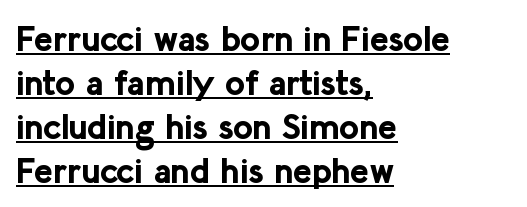
{"serif": "no", "italic": "no", "bold": "yes", "weight": "bold", "width": "normal", "stroke_contrast": "low", "x_height": "medium", "monospaced": "no", "underline": "yes", "align": "left", "line_spacing": "normal", "line_spacing_ratio": 1.26, "letter_spacing": "normal", "letter_spacing_em": 0.0, "glyph_px": 35}
